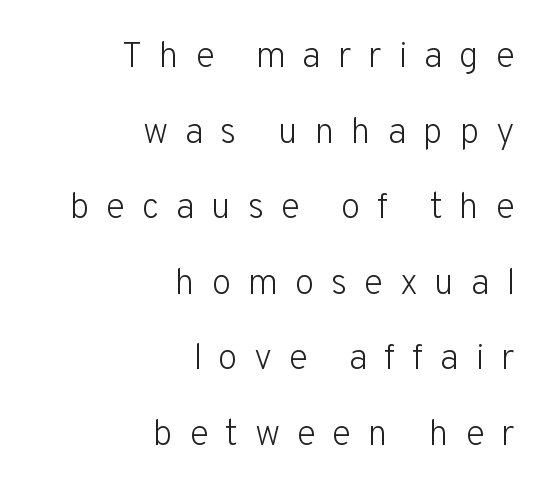
Think of a printed novel: that variable character pitch is what you see here. Only glyphs here, with clear space below each row. Upright lettering throughout. Display-style spreading of the glyphs; the letterfit is very open.
